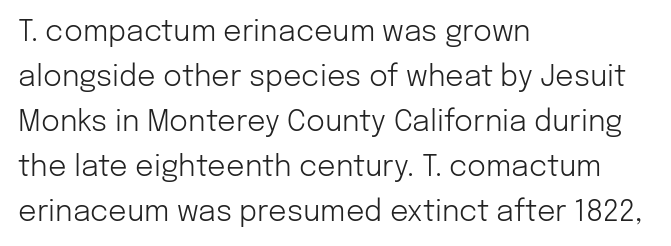
Q: Is the text bold? A: No.
Q: Is the text italic (slanted)? A: No, it is upright.
Q: Is the typeface a serif or a sans-serif typeface? A: Sans-serif.
Q: Is the text underlined? A: No.
Q: How is the paragraph aligned? A: Left-aligned.
Q: Is the spacing between letters normal or unusually wide? A: Normal.
Q: Is the spacing between lines tight, normal or loose? A: Normal.
Q: Width (condensed, normal, or wide)? A: Normal.
Q: Stroke contrast? A: Low.
Q: x-height? A: Medium.
Q: Monospaced? A: No.
